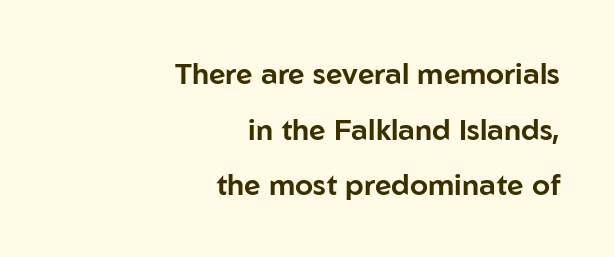
Q: Is the text italic (slanted)? A: No, it is upright.
Q: Is the typeface a serif or a sans-serif typeface? A: Sans-serif.
Q: Is the text underlined? A: No.
Q: How is the paragraph aligned? A: Right-aligned.
Q: Is the spacing between letters normal or unusually wide? A: Normal.
Q: Is the spacing between lines tight, normal or loose? A: Loose.
Q: Width (condensed, normal, or wide)? A: Normal.
Q: Stroke contrast? A: Low.
Q: x-height? A: Medium.
Q: Monospaced? A: No.
